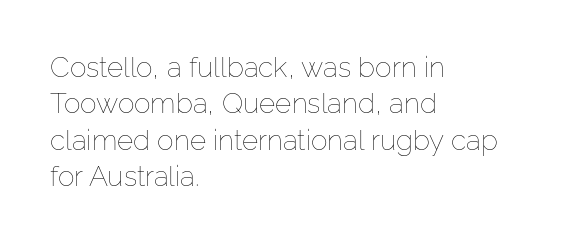
Caption: face not bold, strokes unweighted. What's the leading like? Ordinary, nothing unusual. Anything drawn beneath the words? Only blank space. Short note: letters normally spaced. The face used here is proportionally spaced, like ordinary book or web type. The paragraph shown leans on its left margin.
